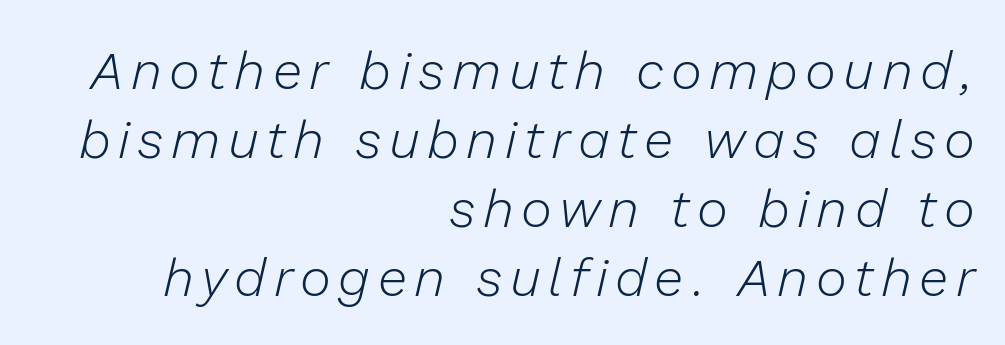
Caption: face not bold, strokes unweighted. The letters are slanted; this is an italic face. The rows are spaced the way most documents space them. Here the designer chose a conventional face with non-uniform glyph widths. Only glyphs here, with clear space below each row. The passage is arranged like a letterhead date or caption credit — flush right.
